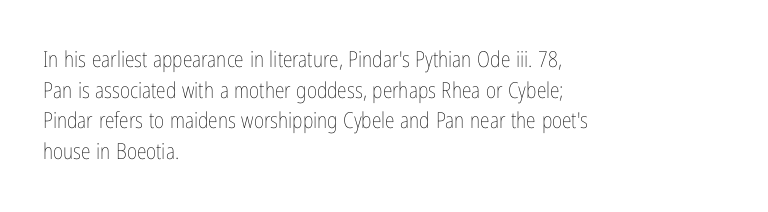
Here the glyphs are tracked normally, forming tight word shapes. This sample keeps an unexceptional amount of space between lines. Every character sits straight up, as roman type does. Each stroke keeps to a modest, everyday thickness or less. This rendering uses left alignment, leaving the right contour irregular. Descenders are the only things crossing below the line.
